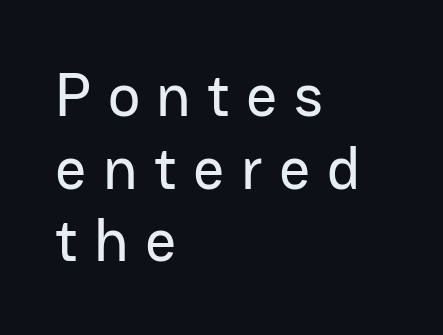
The image shows 61 px sans-serif type, upright; set left-aligned, line spacing 1.19x, unusually wide letter spacing (+0.27 em), not underlined; low stroke contrast and a medium x-height.
